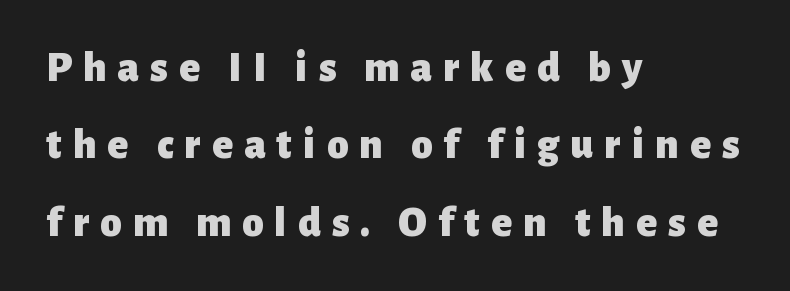
The image shows 43 px heavy sans-serif type, upright; set left-aligned, line spacing 1.8x, unusually wide letter spacing (+0.26 em), not underlined; low stroke contrast and a medium x-height.
